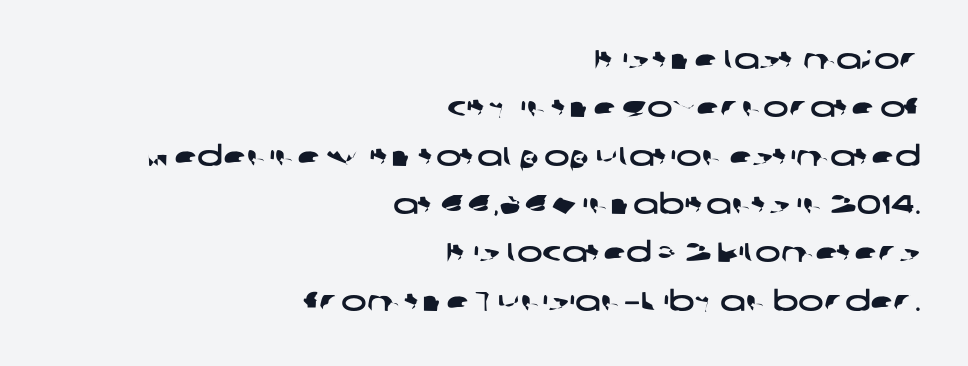
{"underline": "no", "align": "right", "line_spacing_ratio": 1.79, "letter_spacing": "normal", "letter_spacing_em": 0.0, "glyph_px": 27}
